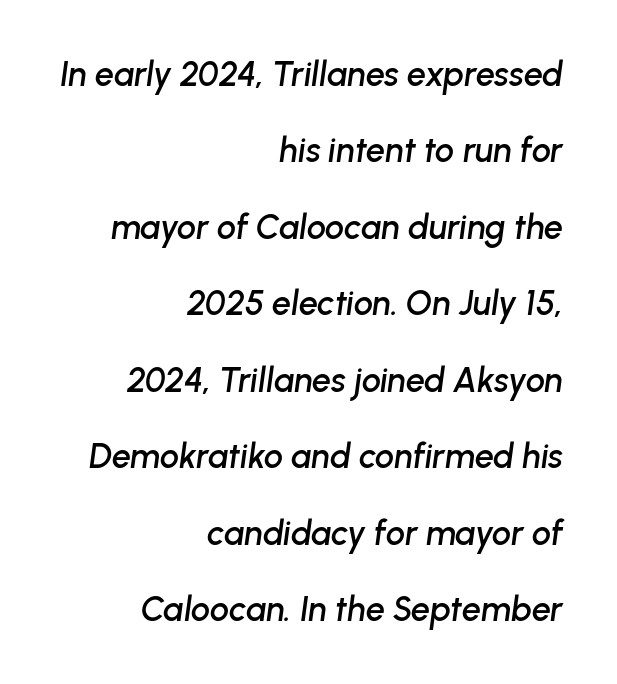
The image shows 34 px text type, italic (leaning right); set right-aligned, loose line spacing (2.25x), normal letter spacing, not underlined; low stroke contrast and a medium x-height.
